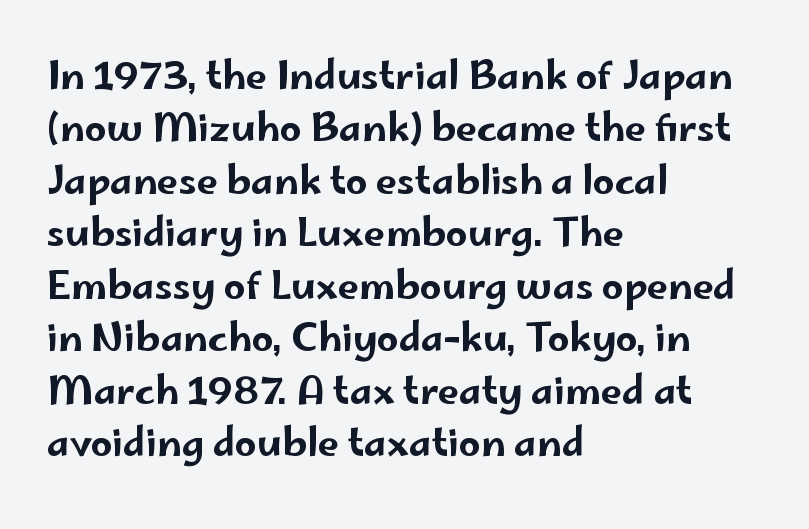
Q: Is the text italic (slanted)? A: No, it is upright.
Q: Is the typeface a serif or a sans-serif typeface? A: Sans-serif.
Q: Is the text underlined? A: No.
Q: How is the paragraph aligned? A: Left-aligned.
Q: Is the spacing between letters normal or unusually wide? A: Normal.
Q: Is the spacing between lines tight, normal or loose? A: Normal.
Q: Width (condensed, normal, or wide)? A: Wide.
Q: Stroke contrast? A: Low.
Q: x-height? A: Small.
Q: Monospaced? A: No.
